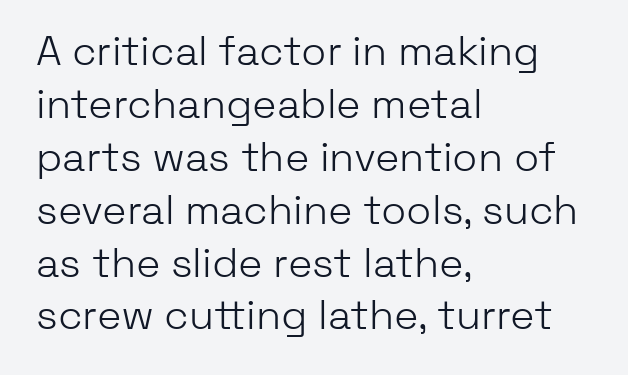
{"serif": "no", "italic": "no", "bold": "no", "weight": "light", "width": "normal", "stroke_contrast": "low", "x_height": "medium", "monospaced": "no", "underline": "no", "align": "left", "line_spacing": "normal", "line_spacing_ratio": 1.29, "letter_spacing": "normal", "letter_spacing_em": 0.0, "glyph_px": 41}
